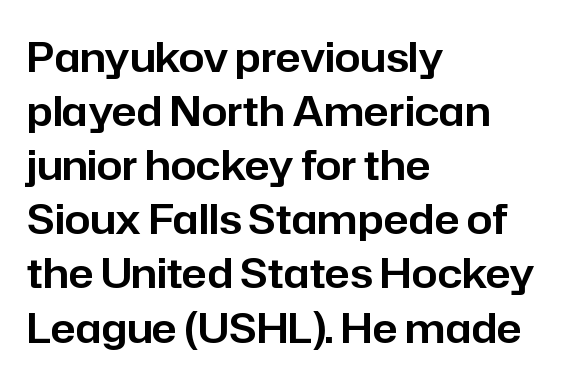
The characters display no serif detailing; their extremities are plain. These lines are rendered in a variable-pitch font. Interline gaps are of average width in this sample. Italic? Not at all — the glyphs are vertical.
